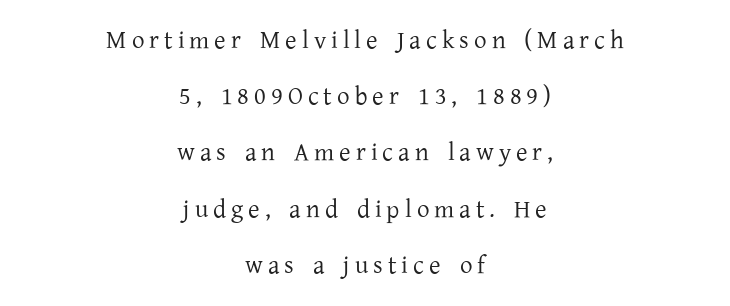
{"italic": "no", "bold": "no", "underline": "no", "align": "center", "line_spacing": "loose", "line_spacing_ratio": 2.25, "letter_spacing": "wide", "letter_spacing_em": 0.2, "glyph_px": 25}
